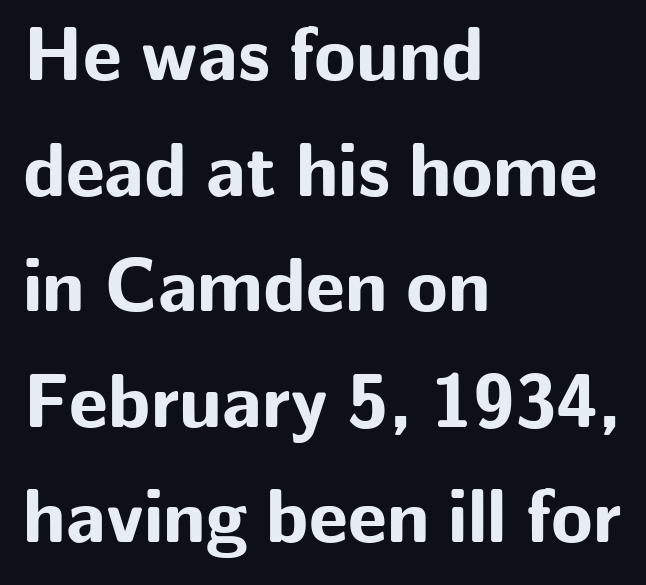
Q: Is the text bold? A: Yes.
Q: Is the text italic (slanted)? A: No, it is upright.
Q: Is the typeface a serif or a sans-serif typeface? A: Sans-serif.
Q: Is the text underlined? A: No.
Q: How is the paragraph aligned? A: Left-aligned.
Q: Is the spacing between letters normal or unusually wide? A: Normal.
Q: Is the spacing between lines tight, normal or loose? A: Normal.
Q: Width (condensed, normal, or wide)? A: Normal.
Q: Stroke contrast? A: Low.
Q: x-height? A: Medium.
Q: Monospaced? A: No.
